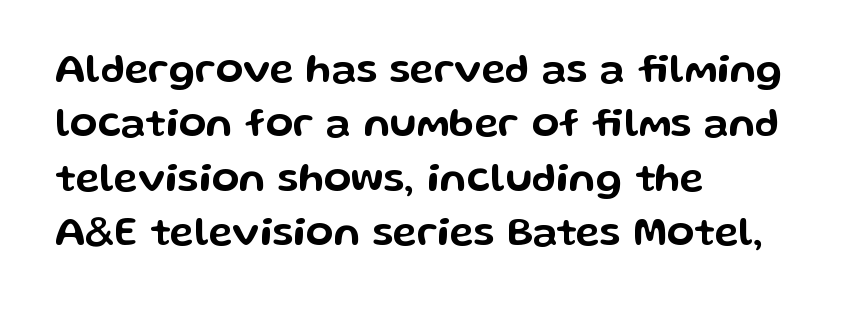
The image shows 40 px wide sans-serif type, upright; set left-aligned, normal line spacing (1.36x), normal letter spacing, not underlined; low stroke contrast and a medium x-height.
